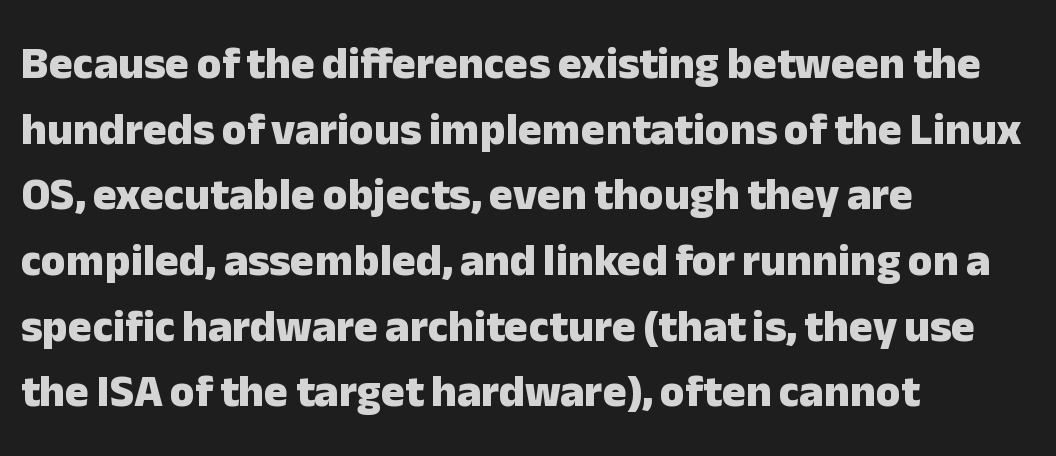
{"serif": "no", "italic": "no", "bold": "yes", "weight": "heavy", "width": "normal", "stroke_contrast": "low", "x_height": "medium", "monospaced": "no", "underline": "no", "align": "left", "line_spacing": "normal", "line_spacing_ratio": 1.46, "letter_spacing": "normal", "letter_spacing_em": 0.0, "glyph_px": 45}
